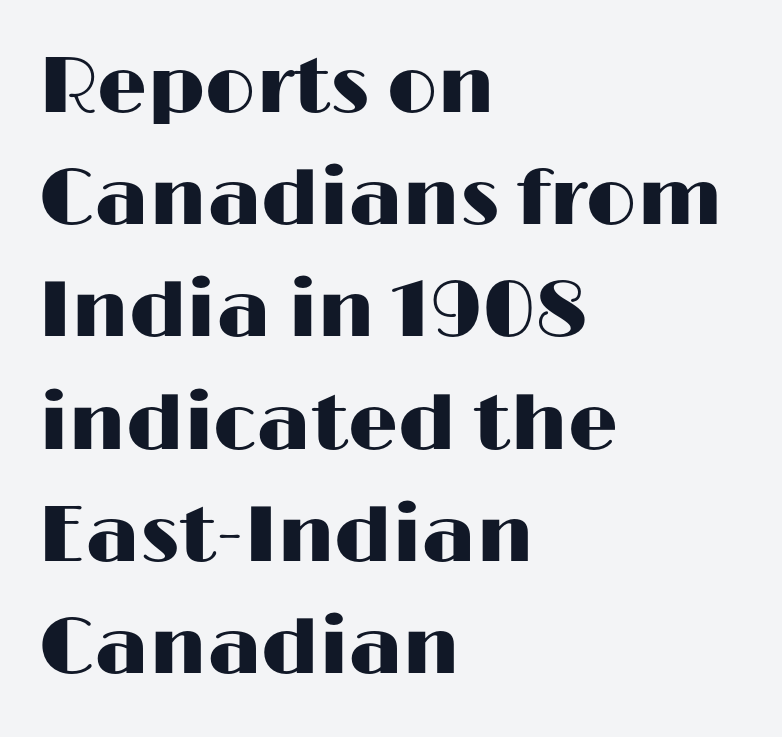
This is sans-serif lettering, the kind often seen on screens and signage. Ordinary non-slanted type is in use. Leading: standard. Think of a printed novel: that variable character pitch is what you see here. Quick note: underline off. Inter-character spacing is left at the font's built-in metrics.
